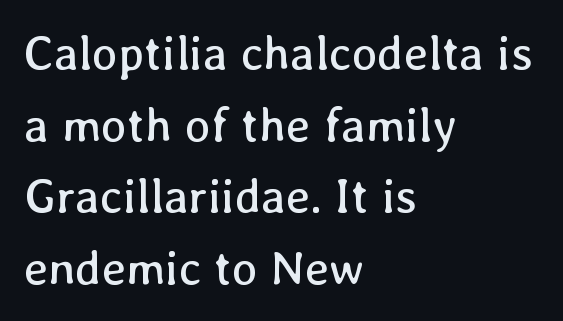
The image shows 48 px regular-weight type, upright; set left-aligned, normal line spacing (1.49x), normal letter spacing, not underlined; low stroke contrast and a medium x-height.
